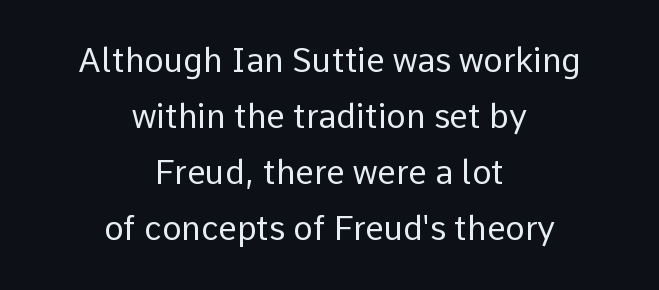
The image shows 33 px regular-weight sans-serif type, upright; set centered, normal line spacing (1.7x), normal letter spacing, not underlined; low stroke contrast and a medium x-height.
